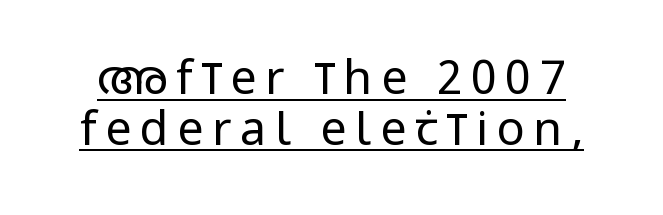
Q: Is the text bold? A: No.
Q: Is the text italic (slanted)? A: No, it is upright.
Q: Is the typeface a serif or a sans-serif typeface? A: Sans-serif.
Q: Is the text underlined? A: Yes.
Q: Is the spacing between lines tight, normal or loose? A: Tight.
Q: Width (condensed, normal, or wide)? A: Condensed.
Q: Stroke contrast? A: Low.
Q: x-height? A: Large.
Q: Monospaced? A: No.
